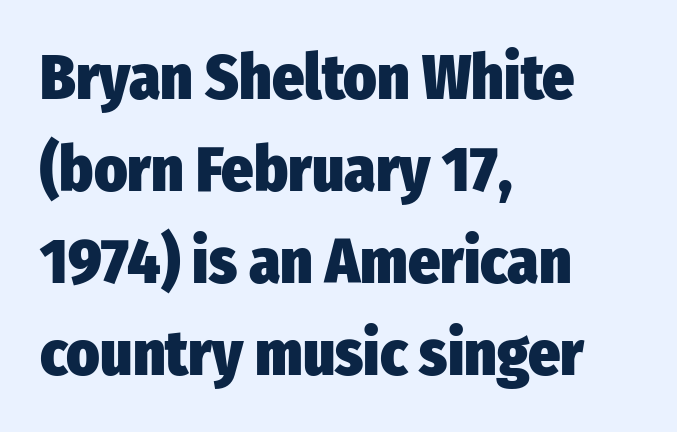
Q: Is the text bold? A: Yes.
Q: Is the text italic (slanted)? A: No, it is upright.
Q: Is the typeface a serif or a sans-serif typeface? A: Sans-serif.
Q: Is the text underlined? A: No.
Q: How is the paragraph aligned? A: Left-aligned.
Q: Is the spacing between letters normal or unusually wide? A: Normal.
Q: Is the spacing between lines tight, normal or loose? A: Normal.
Q: Width (condensed, normal, or wide)? A: Condensed.
Q: Stroke contrast? A: Low.
Q: x-height? A: Medium.
Q: Monospaced? A: No.
